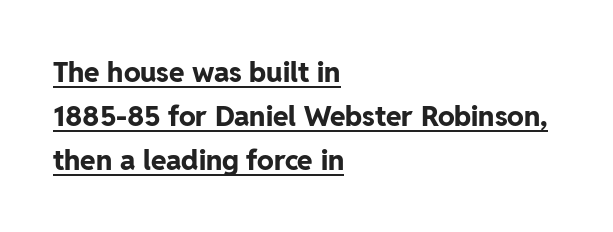
Q: Is the text bold? A: Yes.
Q: Is the text italic (slanted)? A: No, it is upright.
Q: Is the typeface a serif or a sans-serif typeface? A: Sans-serif.
Q: Is the text underlined? A: Yes.
Q: How is the paragraph aligned? A: Left-aligned.
Q: Is the spacing between letters normal or unusually wide? A: Normal.
Q: Is the spacing between lines tight, normal or loose? A: Normal.
Q: Width (condensed, normal, or wide)? A: Normal.
Q: Stroke contrast? A: Low.
Q: x-height? A: Medium.
Q: Monospaced? A: No.
